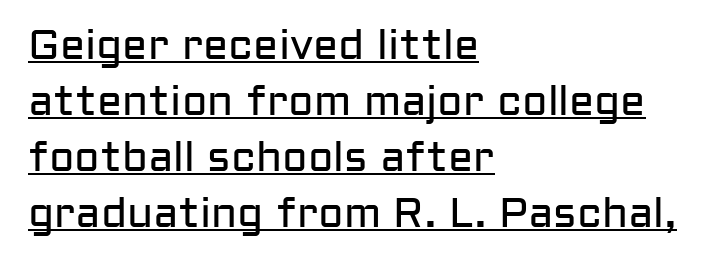
Q: Is the text bold? A: No.
Q: Is the text italic (slanted)? A: No, it is upright.
Q: Is the typeface a serif or a sans-serif typeface? A: Sans-serif.
Q: Is the text underlined? A: Yes.
Q: How is the paragraph aligned? A: Left-aligned.
Q: Is the spacing between letters normal or unusually wide? A: Normal.
Q: Is the spacing between lines tight, normal or loose? A: Normal.
Q: Width (condensed, normal, or wide)? A: Normal.
Q: Stroke contrast? A: Low.
Q: x-height? A: Medium.
Q: Monospaced? A: No.
